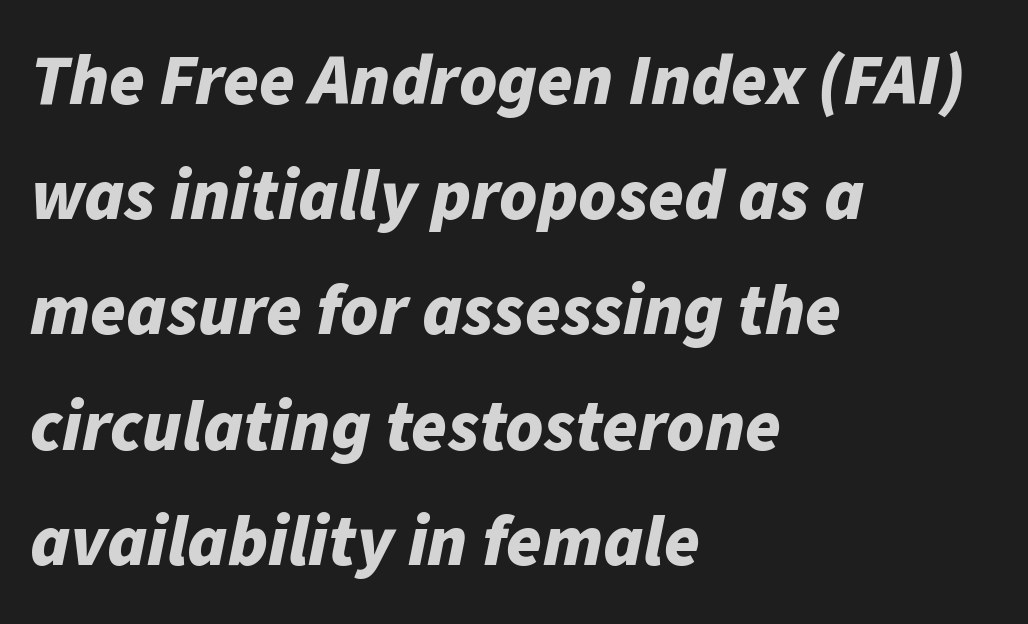
{"italic": "yes", "lean": "right", "slant_degrees": 11, "bold": "yes", "weight": "bold", "width": "normal", "stroke_contrast": "low", "x_height": "medium", "monospaced": "no", "underline": "no", "align": "left", "line_spacing": "normal", "line_spacing_ratio": 1.6, "letter_spacing": "normal", "letter_spacing_em": 0.0, "glyph_px": 72}
